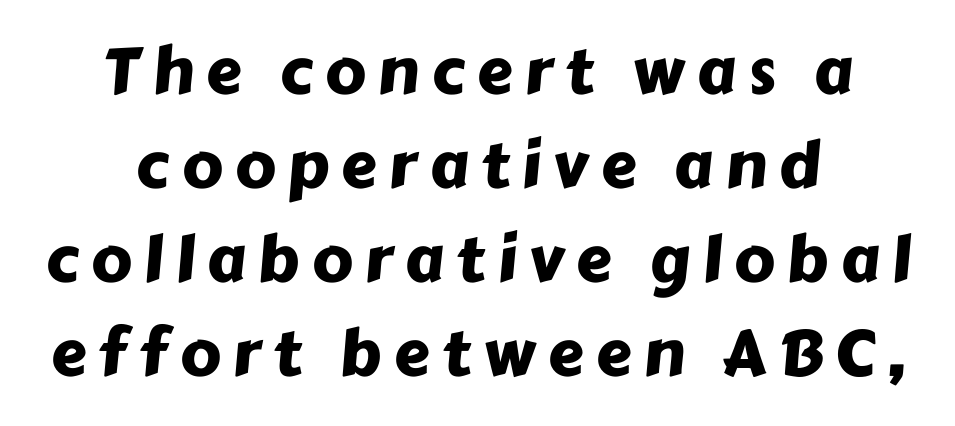
{"serif": "no", "width": "normal", "stroke_contrast": "low", "x_height": "medium", "monospaced": "no", "underline": "no", "align": "center", "line_spacing": "normal", "line_spacing_ratio": 1.47, "glyph_px": 64}
